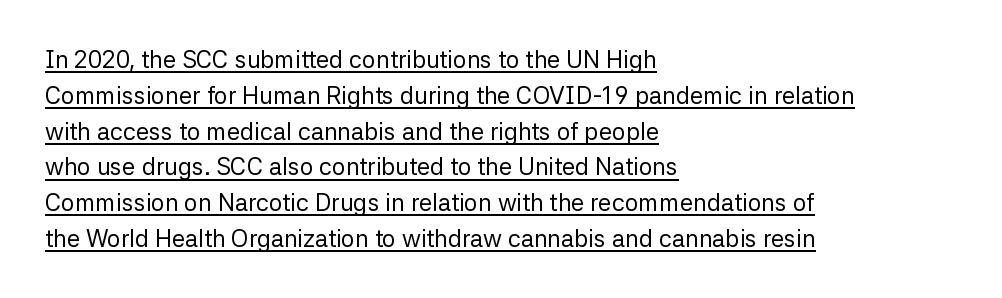
{"italic": "no", "bold": "no", "underline": "yes", "align": "left", "line_spacing": "normal", "line_spacing_ratio": 1.49, "letter_spacing": "normal", "letter_spacing_em": 0.0, "glyph_px": 24}
